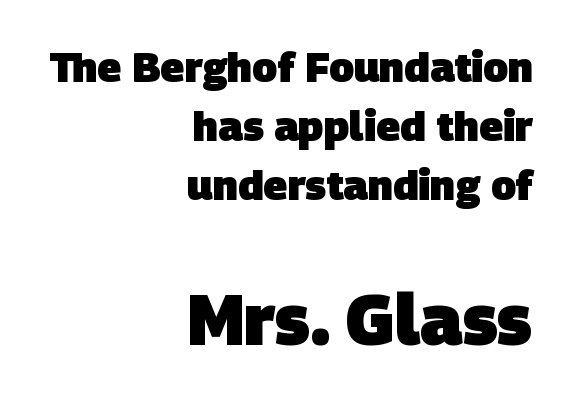
Q: Is the text bold? A: Yes.
Q: Is the typeface a serif or a sans-serif typeface? A: Sans-serif.
Q: Is the text underlined? A: No.
Q: How is the paragraph aligned? A: Right-aligned.
Q: Is the spacing between letters normal or unusually wide? A: Normal.
Q: Is the spacing between lines tight, normal or loose? A: Normal.
Q: Which block of text is set in a larger size, the first (top) or the second (bottom)? A: The second (bottom) one.
Q: Width (condensed, normal, or wide)? A: Normal.
Q: Stroke contrast? A: Low.
Q: x-height? A: Large.
Q: Monospaced? A: No.
